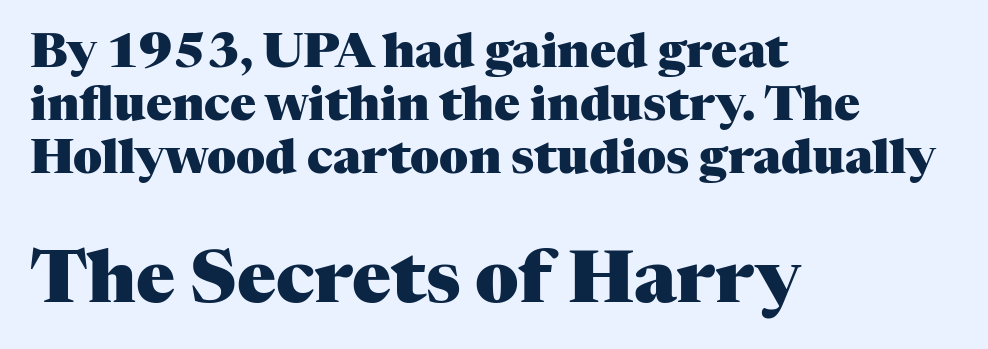
Q: Is the text bold? A: Yes.
Q: Is the text italic (slanted)? A: No, it is upright.
Q: Is the typeface a serif or a sans-serif typeface? A: Serif.
Q: Is the text underlined? A: No.
Q: How is the paragraph aligned? A: Left-aligned.
Q: Is the spacing between letters normal or unusually wide? A: Normal.
Q: Is the spacing between lines tight, normal or loose? A: Tight.
Q: Which block of text is set in a larger size, the first (top) or the second (bottom)? A: The second (bottom) one.
Q: Width (condensed, normal, or wide)? A: Normal.
Q: Stroke contrast? A: Medium.
Q: x-height? A: Medium.
Q: Monospaced? A: No.
